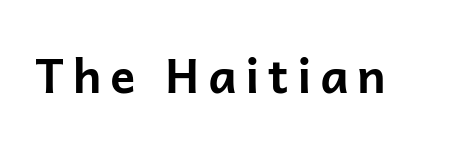
{"serif": "no", "italic": "no", "bold": "yes", "weight": "bold", "width": "normal", "stroke_contrast": "low", "x_height": "medium", "monospaced": "no", "underline": "no", "glyph_px": 47}
